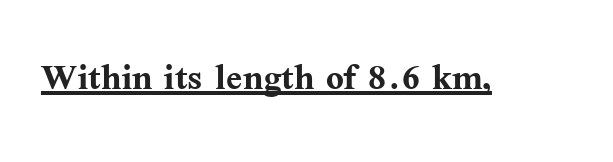
Is the letter spacing exaggerated? No — it looks like the ordinary default. The characters look thick and weighty, a clear bold. Every character sits straight up, as roman type does. These lines are composed in type with serifs. These lines are rendered in a variable-pitch font.
